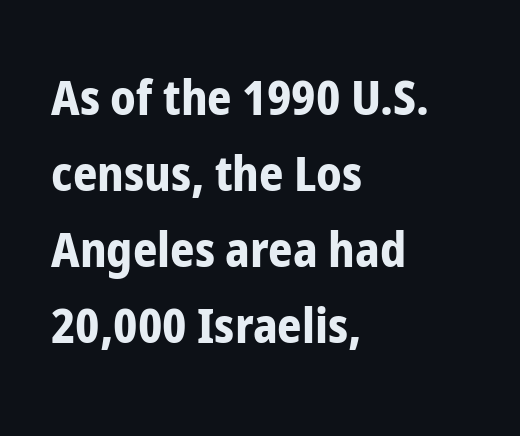
Caption: multi-line text, flush left, ragged right. Looks like regular typesetting: each glyph gets only the width it needs. The face used here has the dense, thick strokes of a bold. This is roman type, the default non-slanted kind. Glance below the letters and you will spot only blank space. Is the letter spacing exaggerated? No — it looks like the ordinary default.
